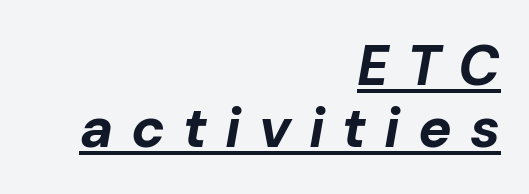
Q: Is the text bold? A: Yes.
Q: Is the text italic (slanted)? A: Yes, it leans right by about 10 degrees.
Q: Is the text underlined? A: Yes.
Q: How is the paragraph aligned? A: Right-aligned.
Q: Is the spacing between letters normal or unusually wide? A: Unusually wide.
Q: Is the spacing between lines tight, normal or loose? A: Tight.
Q: Width (condensed, normal, or wide)? A: Normal.
Q: Stroke contrast? A: Low.
Q: x-height? A: Medium.
Q: Monospaced? A: No.
